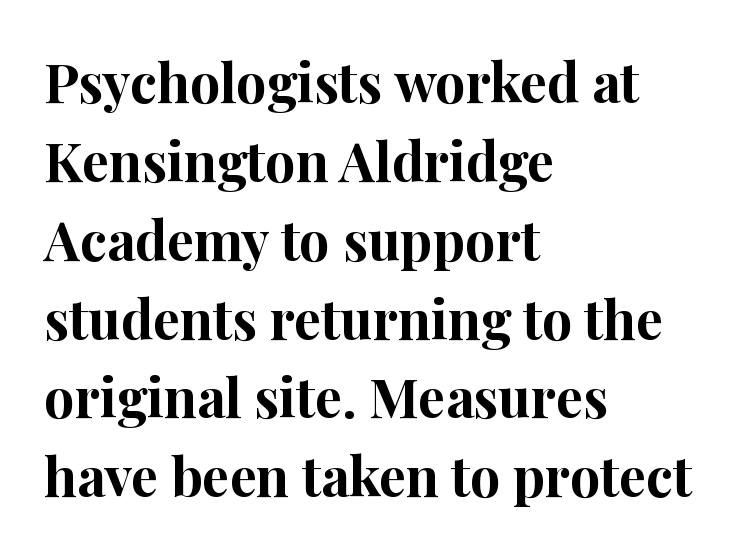
Spacing verdict: proportional, widths tailored to each character. No extra tracking has been applied to these lines. A student would call this left alignment; a typographer would say flush left, rag right. Is this a sans? No — the strokes have serifs. The rows are spaced the way most documents space them.
